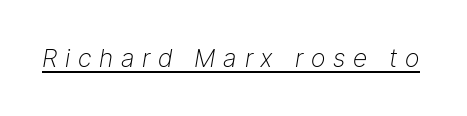
{"italic": "yes", "lean": "right", "slant_degrees": 9, "bold": "no", "underline": "yes", "letter_spacing": "wide", "letter_spacing_em": 0.31, "glyph_px": 25}
